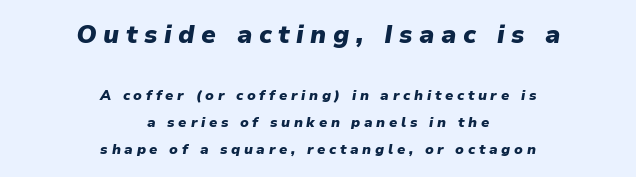
Q: Is the text bold? A: Yes.
Q: Is the text italic (slanted)? A: Yes, it leans right by about 9 degrees.
Q: Is the text underlined? A: No.
Q: How is the paragraph aligned? A: Centered.
Q: Is the spacing between letters normal or unusually wide? A: Unusually wide.
Q: Is the spacing between lines tight, normal or loose? A: Loose.
Q: Which block of text is set in a larger size, the first (top) or the second (bottom)? A: The first (top) one.
